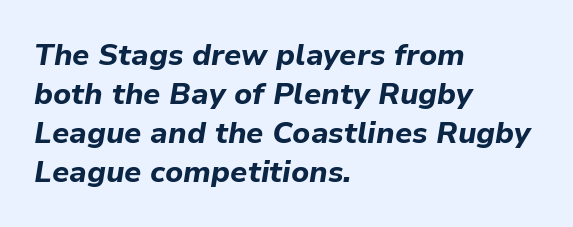
{"italic": "yes", "lean": "right", "slant_degrees": 9, "bold": "yes", "weight": "bold", "width": "normal", "stroke_contrast": "low", "x_height": "medium", "monospaced": "no", "underline": "no", "align": "left", "line_spacing": "normal", "line_spacing_ratio": 1.3, "letter_spacing": "normal", "letter_spacing_em": 0.0, "glyph_px": 30}
